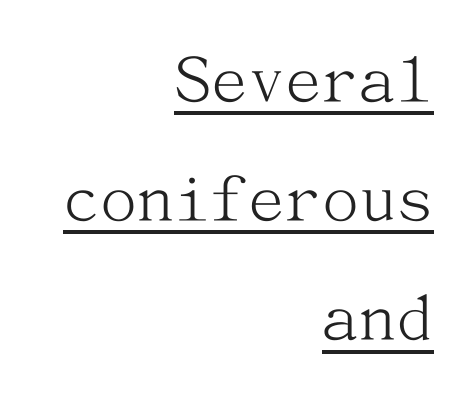
{"serif": "yes", "italic": "no", "bold": "no", "weight": "light", "width": "normal", "stroke_contrast": "medium", "x_height": "medium", "underline": "yes", "align": "right", "line_spacing": "normal", "line_spacing_ratio": 1.61, "letter_spacing": "normal", "letter_spacing_em": 0.0, "glyph_px": 74}
